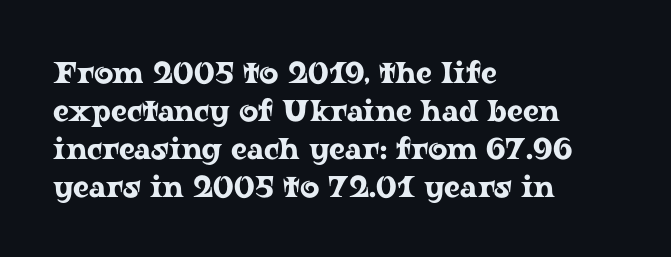
The image shows 30 px wide serif type, upright; set left-aligned, normal line spacing (1.27x), normal letter spacing, not underlined; low stroke contrast and a medium x-height.
